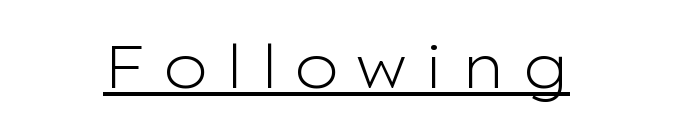
Q: Is the text bold? A: No.
Q: Is the text italic (slanted)? A: No, it is upright.
Q: Is the typeface a serif or a sans-serif typeface? A: Sans-serif.
Q: Is the text underlined? A: Yes.
Q: Is the spacing between letters normal or unusually wide? A: Unusually wide.
Q: Width (condensed, normal, or wide)? A: Wide.
Q: Stroke contrast? A: Low.
Q: x-height? A: Medium.
Q: Monospaced? A: No.
